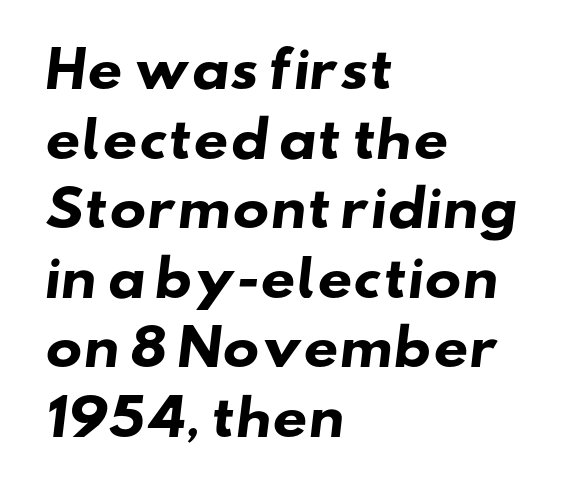
{"serif": "no", "bold": "yes", "weight": "heavy", "width": "wide", "stroke_contrast": "low", "x_height": "small", "monospaced": "no", "underline": "no", "align": "left", "line_spacing": "normal", "line_spacing_ratio": 1.42, "letter_spacing": "normal", "letter_spacing_em": 0.0, "glyph_px": 49}
